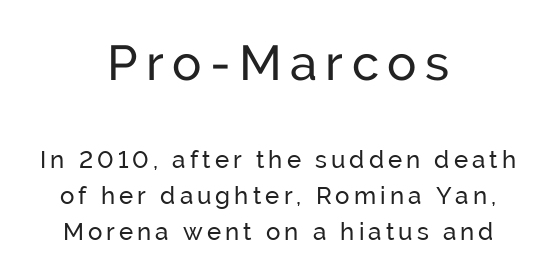
Q: Is the text bold? A: No.
Q: Is the text italic (slanted)? A: No, it is upright.
Q: Is the typeface a serif or a sans-serif typeface? A: Sans-serif.
Q: Is the text underlined? A: No.
Q: How is the paragraph aligned? A: Centered.
Q: Is the spacing between lines tight, normal or loose? A: Normal.
Q: Which block of text is set in a larger size, the first (top) or the second (bottom)? A: The first (top) one.
Q: Width (condensed, normal, or wide)? A: Normal.
Q: Stroke contrast? A: Low.
Q: x-height? A: Medium.
Q: Monospaced? A: No.
